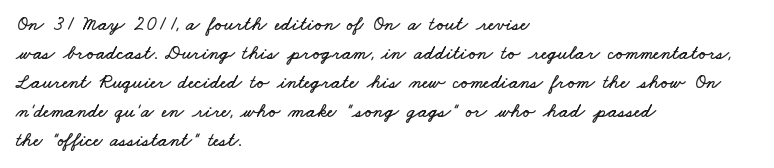
{"underline": "no", "align": "left", "line_spacing": "normal", "line_spacing_ratio": 1.45, "letter_spacing": "normal", "letter_spacing_em": 0.0, "glyph_px": 20}
